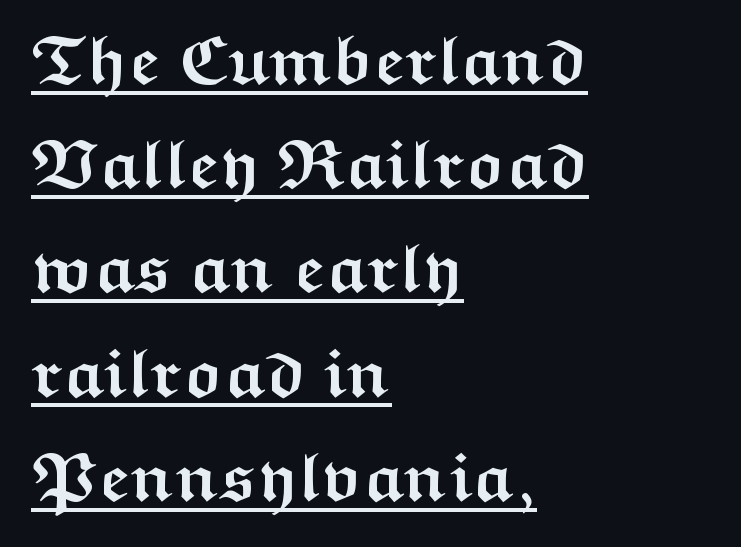
This sample has the flowing, uneven cadence of proportional lettering. These lines stack with their left ends in a neat column. Typesetter's note: full bold, strokes at maximum text heaviness. Descenders here cross a horizontal rule under the line.
